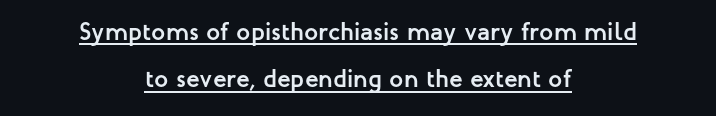
{"italic": "no", "bold": "yes", "underline": "yes", "align": "center", "line_spacing_ratio": 1.89, "letter_spacing": "normal", "letter_spacing_em": 0.0, "glyph_px": 25}
